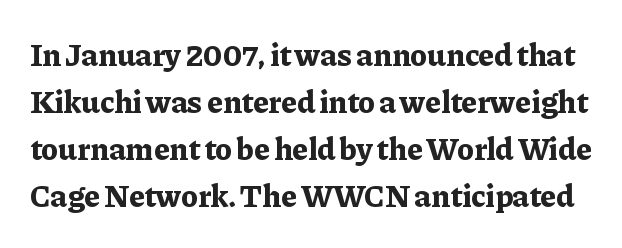
How heavy is the stroke? Heavy — this is a bold. Honestly, the row spacing looks completely unremarkable. Has an underline been added? It has not. This rendering employs a face with finishing strokes, i.e., a serif. A typesetter would call this proportional, since set widths differ per character. Nope, not italic — everything's standing straight.
